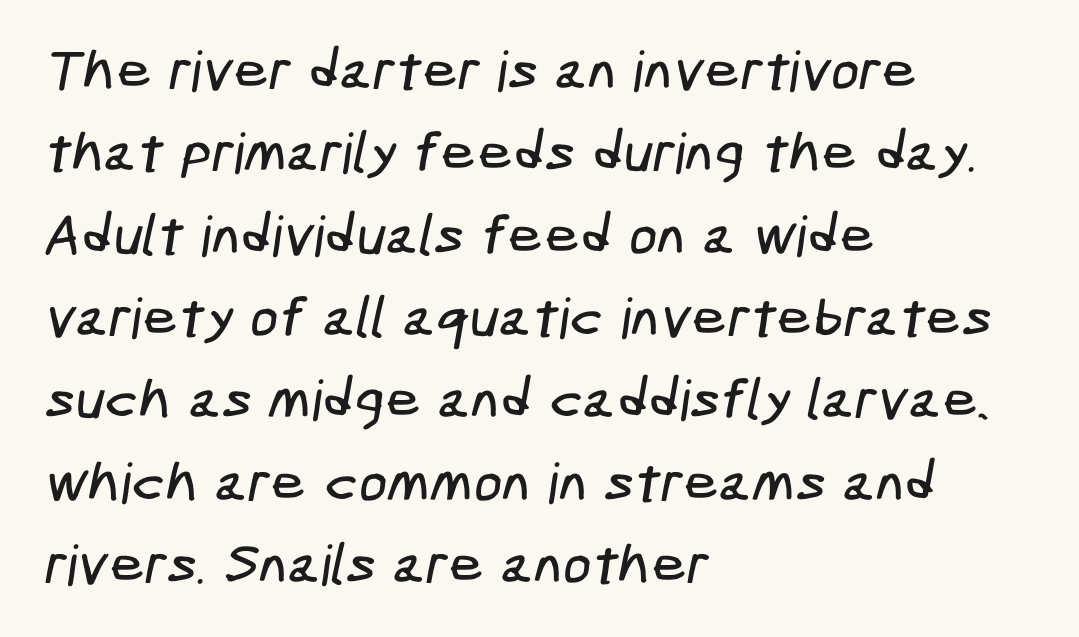
The image shows 56 px condensed sans-serif type; set left-aligned, normal line spacing (1.47x), normal letter spacing, not underlined; low stroke contrast and a medium x-height.
